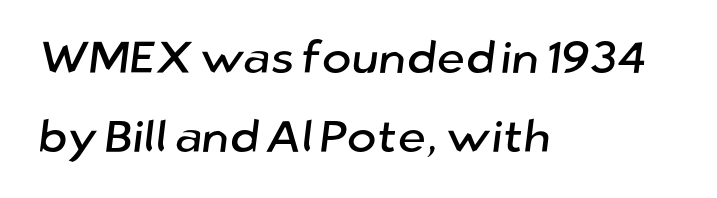
The image shows 45 px sans-serif type; set left-aligned, line spacing 1.75x, normal letter spacing, not underlined; low stroke contrast and a medium x-height.
